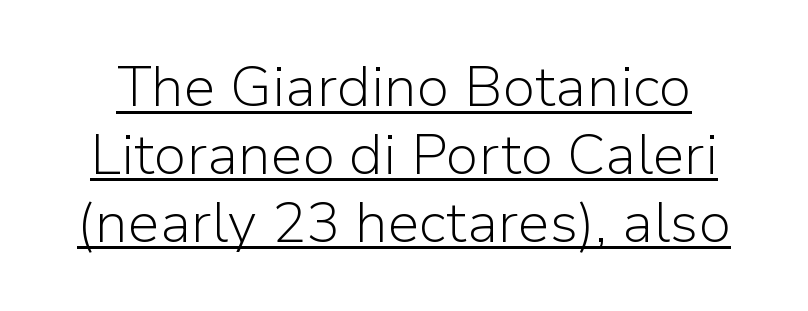
The image shows 57 px light sans-serif type, upright; set line spacing 1.19x, normal letter spacing, underlined; low stroke contrast and a medium x-height.
